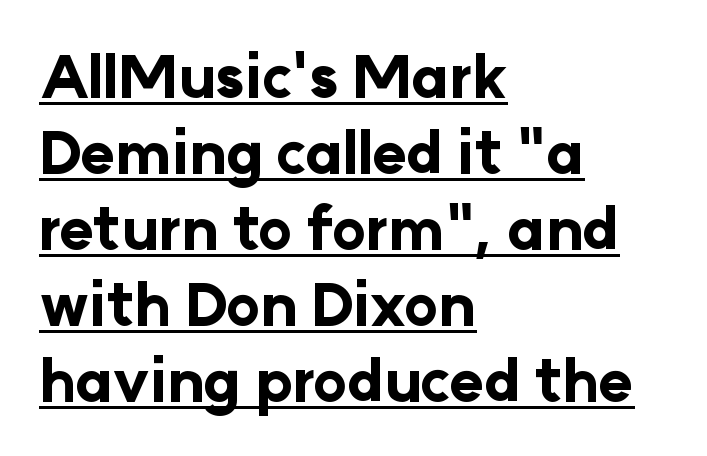
Q: Is the text bold? A: Yes.
Q: Is the text italic (slanted)? A: No, it is upright.
Q: Is the typeface a serif or a sans-serif typeface? A: Sans-serif.
Q: Is the text underlined? A: Yes.
Q: How is the paragraph aligned? A: Left-aligned.
Q: Is the spacing between letters normal or unusually wide? A: Normal.
Q: Is the spacing between lines tight, normal or loose? A: Normal.
Q: Width (condensed, normal, or wide)? A: Normal.
Q: Stroke contrast? A: Low.
Q: x-height? A: Medium.
Q: Monospaced? A: No.
